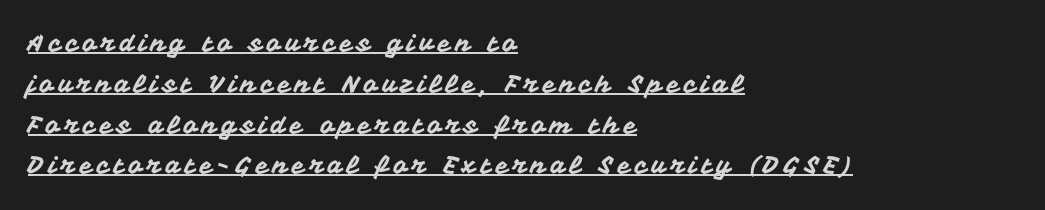
The image shows 24 px text type; set left-aligned, normal line spacing (1.7x), underlined.
